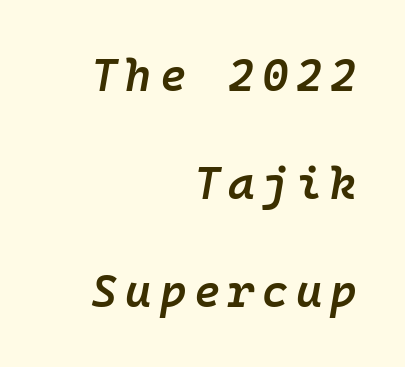
The image shows 45 px semibold type, italic (leaning right), monospaced; set right-aligned, loose line spacing (2.4x), not underlined; low stroke contrast and a medium x-height.
